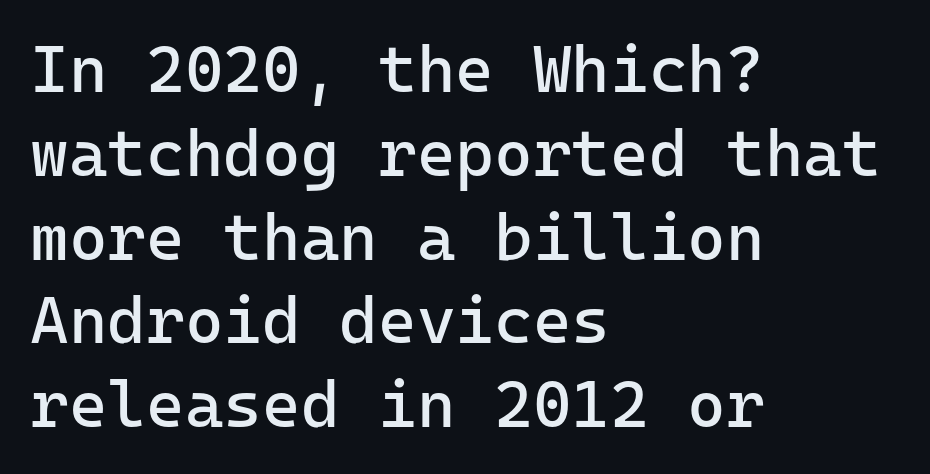
The image shows 66 px regular-weight sans-serif type, upright; set left-aligned, normal line spacing (1.27x), normal letter spacing, not underlined; low stroke contrast and a medium x-height.
